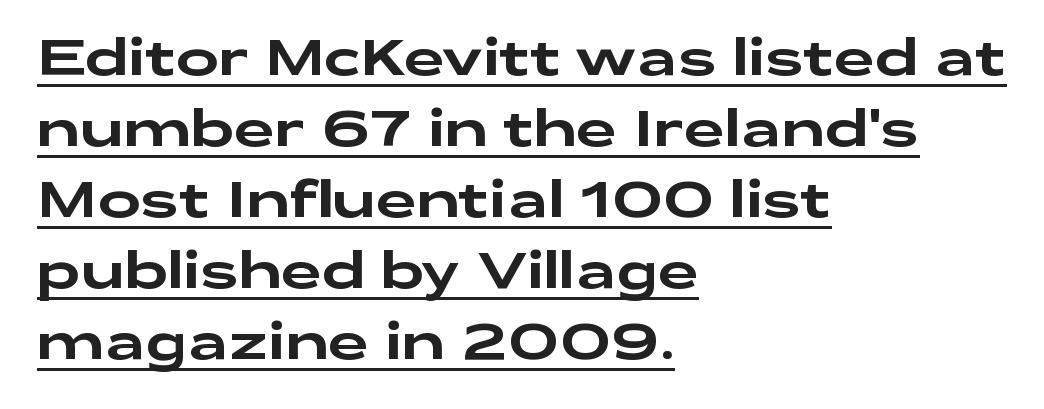
In terms of posture, this sample is upright. The designer went with a sans here, leaving each stem footless. All the whitespace from short lines collects on the right. The rendering uses natural spacing where letterforms have individual widths.
